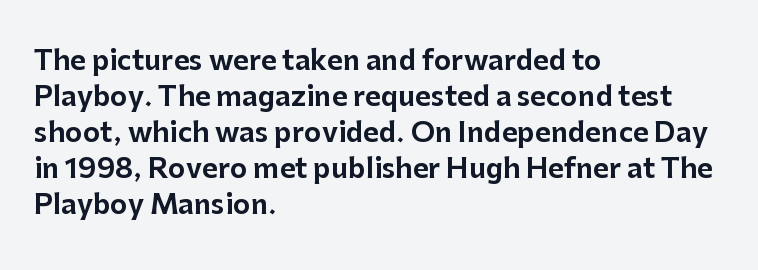
Vertically, the passage feels balanced, rows spaced as you'd expect. The face used here is rendered with its standard letterfit. The words here are not underlined. Posture: straight, roman, zero tilt.
